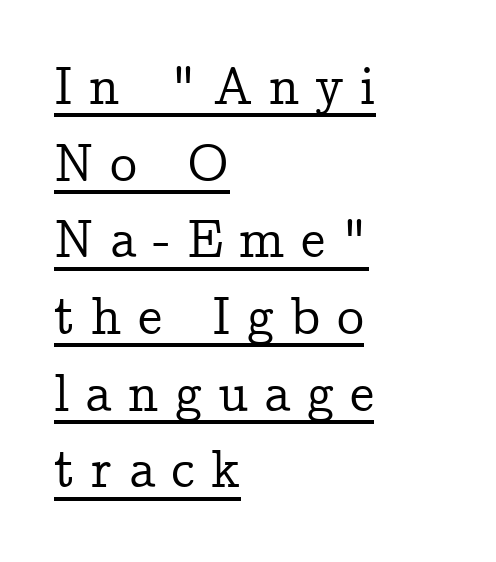
Q: Is the text italic (slanted)? A: No, it is upright.
Q: Is the typeface a serif or a sans-serif typeface? A: Serif.
Q: Is the text underlined? A: Yes.
Q: How is the paragraph aligned? A: Left-aligned.
Q: Is the spacing between letters normal or unusually wide? A: Unusually wide.
Q: Is the spacing between lines tight, normal or loose? A: Normal.
Q: Width (condensed, normal, or wide)? A: Normal.
Q: Stroke contrast? A: Low.
Q: x-height? A: Medium.
Q: Monospaced? A: No.
